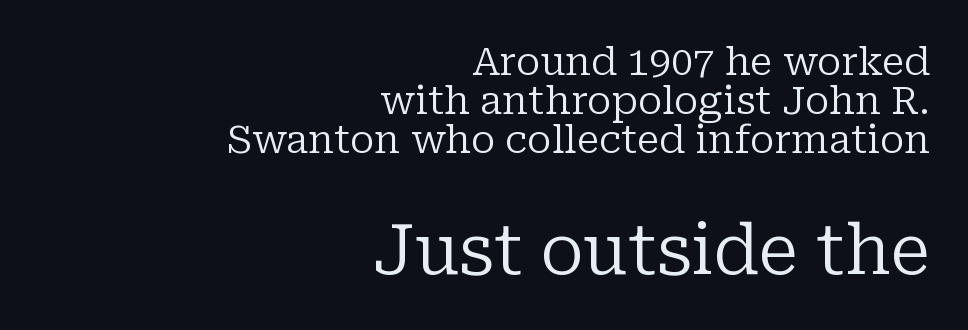
Casual observation: everything's shoved over to the right. The lower block of text is set noticeably larger than the block above it. Vertical strokes here are truly vertical. The type is set solid horizontally, with unmodified tracking. You can tell from the footed stems that serif type was used.
